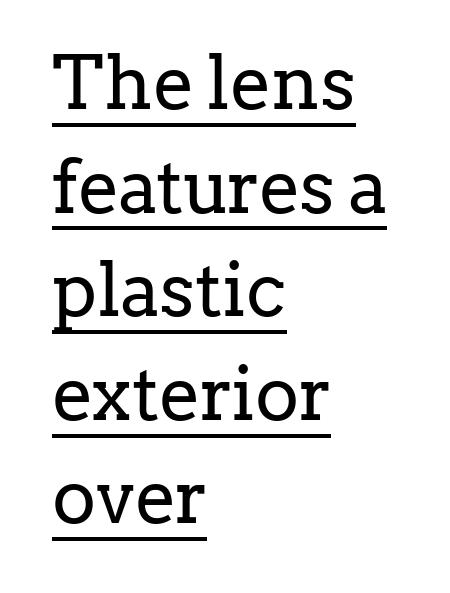
A student would call this left alignment; a typographer would say flush left, rag right. How are the letters spaced? Ordinarily, with no added tracking. What decoration does the sample have? An underline. Each letter keeps its own natural width here, so spacing adapts to shape.
